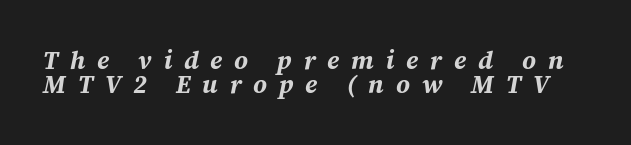
The image shows 25 px bold type, italic (leaning right); set tight line spacing (0.97x), unusually wide letter spacing (+0.47 em), not underlined.
